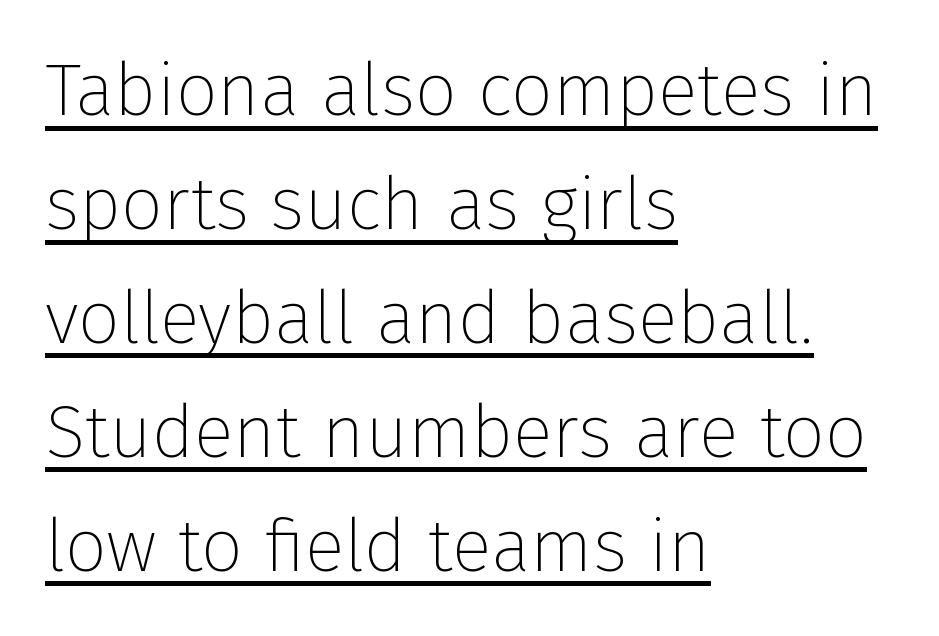
Q: Is the text bold? A: No.
Q: Is the text italic (slanted)? A: No, it is upright.
Q: Is the typeface a serif or a sans-serif typeface? A: Sans-serif.
Q: Is the text underlined? A: Yes.
Q: How is the paragraph aligned? A: Left-aligned.
Q: Is the spacing between letters normal or unusually wide? A: Normal.
Q: Is the spacing between lines tight, normal or loose? A: Normal.
Q: Width (condensed, normal, or wide)? A: Normal.
Q: Stroke contrast? A: Low.
Q: x-height? A: Medium.
Q: Monospaced? A: No.
